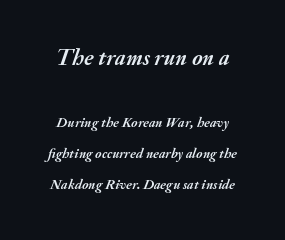
Q: Is the text bold? A: Yes.
Q: Is the text italic (slanted)? A: Yes, it leans right by about 20 degrees.
Q: Is the text underlined? A: No.
Q: Is the spacing between letters normal or unusually wide? A: Normal.
Q: Is the spacing between lines tight, normal or loose? A: Loose.
Q: Which block of text is set in a larger size, the first (top) or the second (bottom)? A: The first (top) one.
